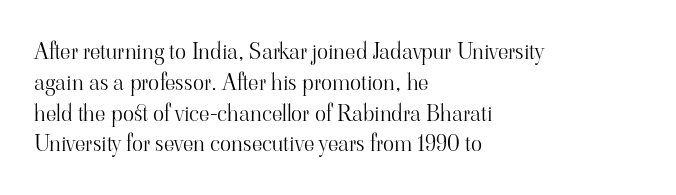
The image shows 23 px text type, upright; set left-aligned, normal line spacing (1.34x), normal letter spacing, not underlined.
